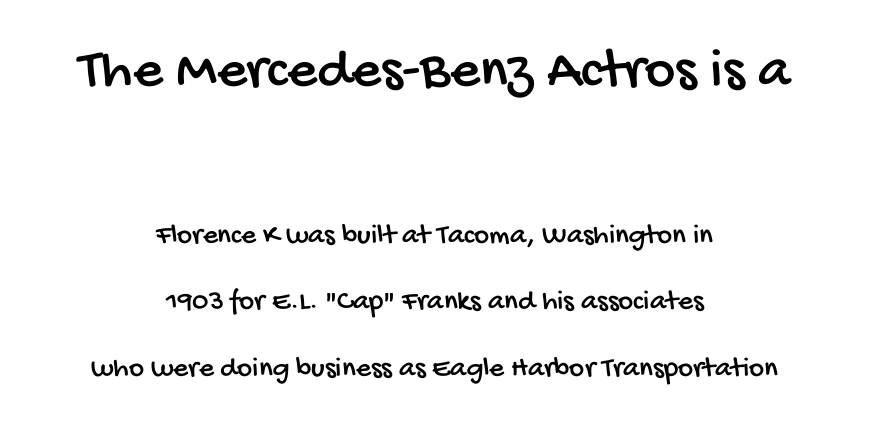
Is the letter spacing exaggerated? No — it looks like the ordinary default. The gap between lines stays unmarked. Is this a fixed-width face? No — the glyphs have proportional, varying widths. Serif or sans? Sans — the stroke terminals are bare.
